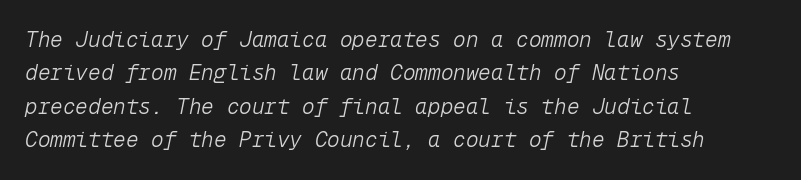
{"italic": "yes", "lean": "right", "slant_degrees": 12, "bold": "no", "underline": "no", "align": "left", "line_spacing": "normal", "line_spacing_ratio": 1.59, "letter_spacing": "normal", "letter_spacing_em": 0.0, "glyph_px": 21}
